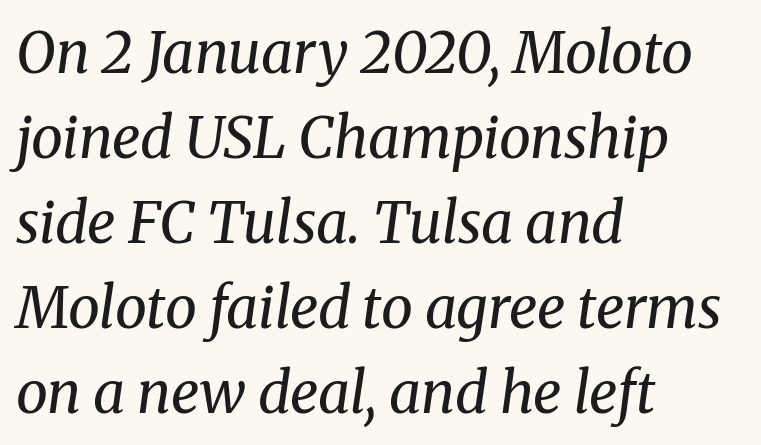
The typesetter chose a ragged-right arrangement here. The passage shown leans; its letterforms are oblique. Check under the words: just untouched page. The face used here is proportionally spaced, like ordinary book or web type. Stroke terminals: seriffed. Is there much room between lines? A standard amount, neither cramped nor airy.
